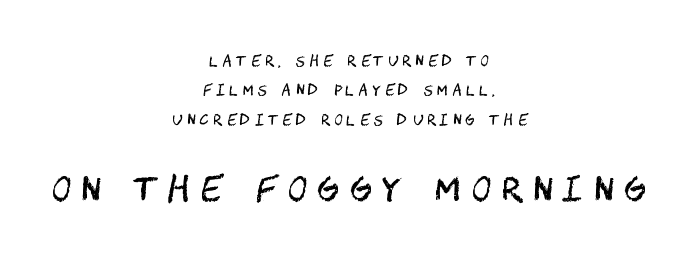
Q: Is the text bold? A: No.
Q: Is the text italic (slanted)? A: No, it is upright.
Q: Is the typeface a serif or a sans-serif typeface? A: Sans-serif.
Q: Is the text underlined? A: No.
Q: How is the paragraph aligned? A: Centered.
Q: Is the spacing between letters normal or unusually wide? A: Unusually wide.
Q: Is the spacing between lines tight, normal or loose? A: Loose.
Q: Which block of text is set in a larger size, the first (top) or the second (bottom)? A: The second (bottom) one.
Q: Width (condensed, normal, or wide)? A: Condensed.
Q: Stroke contrast? A: Medium.
Q: x-height? A: Large.
